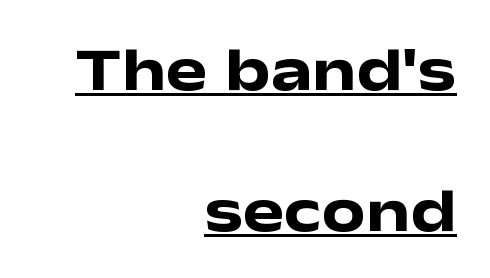
I'd describe the lettering as bold — thick and assertive. Right-aligned paragraph, ragged on the left. Is there any slant? The stems are plumb. Characters follow at the spacing the type designer built in. A typesetter would call this proportional, since set widths differ per character.
